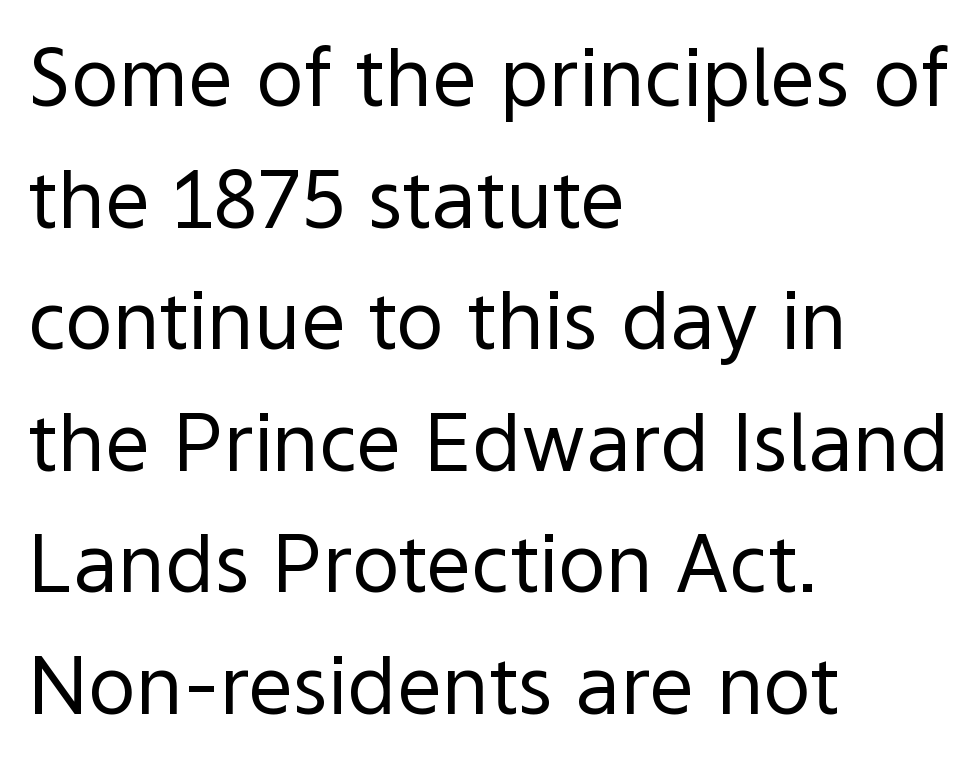
Q: Is the text bold? A: No.
Q: Is the text italic (slanted)? A: No, it is upright.
Q: Is the typeface a serif or a sans-serif typeface? A: Sans-serif.
Q: Is the text underlined? A: No.
Q: How is the paragraph aligned? A: Left-aligned.
Q: Is the spacing between letters normal or unusually wide? A: Normal.
Q: Is the spacing between lines tight, normal or loose? A: Normal.
Q: Width (condensed, normal, or wide)? A: Normal.
Q: x-height? A: Medium.
Q: Monospaced? A: No.
